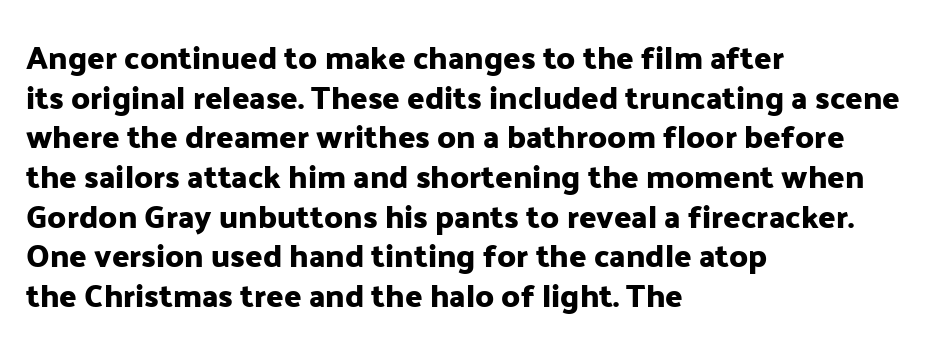
{"serif": "no", "italic": "no", "width": "normal", "stroke_contrast": "low", "x_height": "medium", "monospaced": "no", "underline": "no", "align": "left", "line_spacing_ratio": 1.24, "letter_spacing": "normal", "letter_spacing_em": 0.0, "glyph_px": 32}
